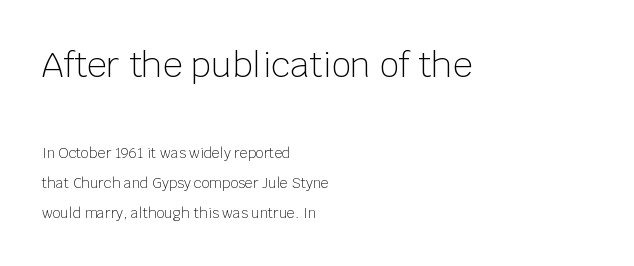
Characters follow at the spacing the type designer built in. Where is the straight margin? On the left. Spacing verdict: proportional, widths tailored to each character. The cut favours lightness, reaching ordinary text weight at its darkest.
